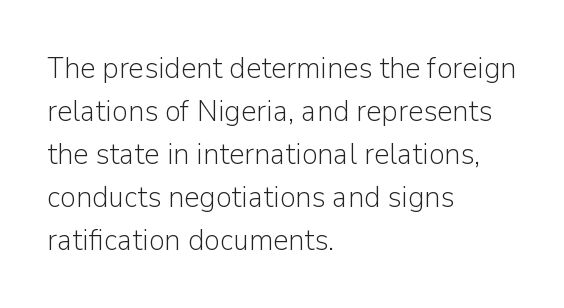
Q: Is the text bold? A: No.
Q: Is the text italic (slanted)? A: No, it is upright.
Q: Is the typeface a serif or a sans-serif typeface? A: Sans-serif.
Q: Is the text underlined? A: No.
Q: How is the paragraph aligned? A: Left-aligned.
Q: Is the spacing between letters normal or unusually wide? A: Normal.
Q: Is the spacing between lines tight, normal or loose? A: Normal.
Q: Width (condensed, normal, or wide)? A: Normal.
Q: Stroke contrast? A: Low.
Q: x-height? A: Medium.
Q: Monospaced? A: No.
